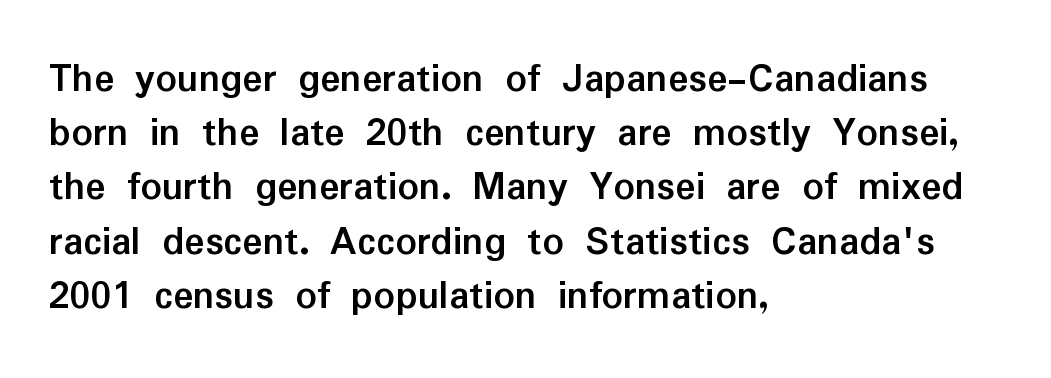
{"serif": "no", "italic": "no", "bold": "yes", "weight": "semibold", "width": "normal", "stroke_contrast": "low", "x_height": "medium", "monospaced": "no", "underline": "no", "align": "left", "line_spacing": "normal", "line_spacing_ratio": 1.29, "letter_spacing": "normal", "letter_spacing_em": 0.0, "glyph_px": 42}
